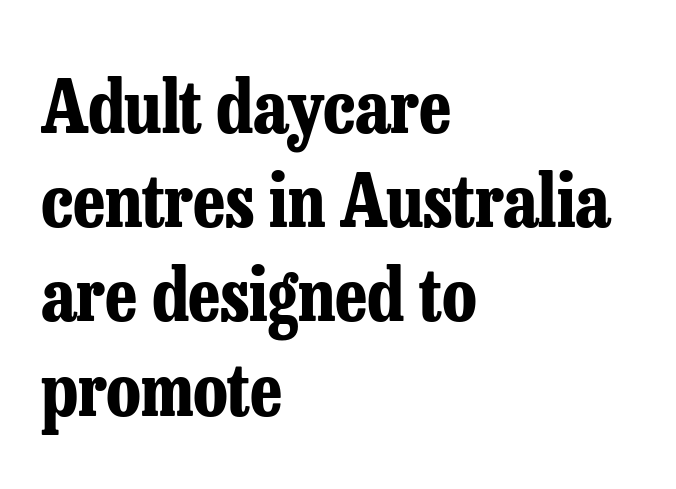
Q: Is the text bold? A: Yes.
Q: Is the text italic (slanted)? A: No, it is upright.
Q: Is the typeface a serif or a sans-serif typeface? A: Serif.
Q: Is the text underlined? A: No.
Q: How is the paragraph aligned? A: Left-aligned.
Q: Is the spacing between letters normal or unusually wide? A: Normal.
Q: Is the spacing between lines tight, normal or loose? A: Normal.
Q: Width (condensed, normal, or wide)? A: Condensed.
Q: Stroke contrast? A: Low.
Q: x-height? A: Medium.
Q: Monospaced? A: No.
